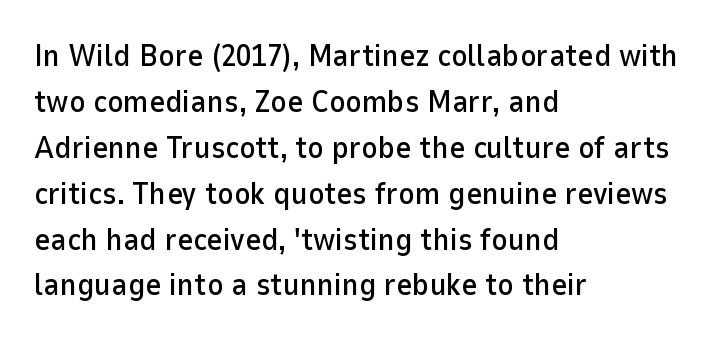
Q: Is the text italic (slanted)? A: No, it is upright.
Q: Is the typeface a serif or a sans-serif typeface? A: Sans-serif.
Q: Is the text underlined? A: No.
Q: How is the paragraph aligned? A: Left-aligned.
Q: Is the spacing between letters normal or unusually wide? A: Normal.
Q: Is the spacing between lines tight, normal or loose? A: Normal.
Q: Width (condensed, normal, or wide)? A: Normal.
Q: Stroke contrast? A: Low.
Q: x-height? A: Medium.
Q: Monospaced? A: No.
